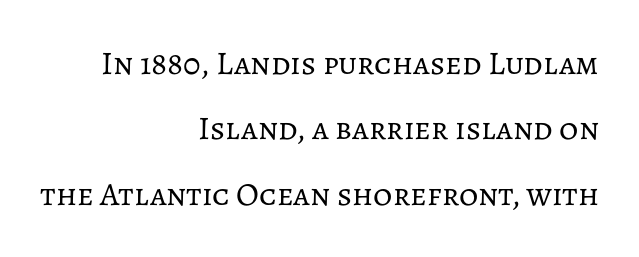
The face used here is rendered with its standard letterfit. Here the designer chose a conventional face with non-uniform glyph widths. Nobody drew a line under any word here. Whoever set this chose breathing room over compactness in the vertical rhythm. Stems here are at most as thick as an everyday book face.
